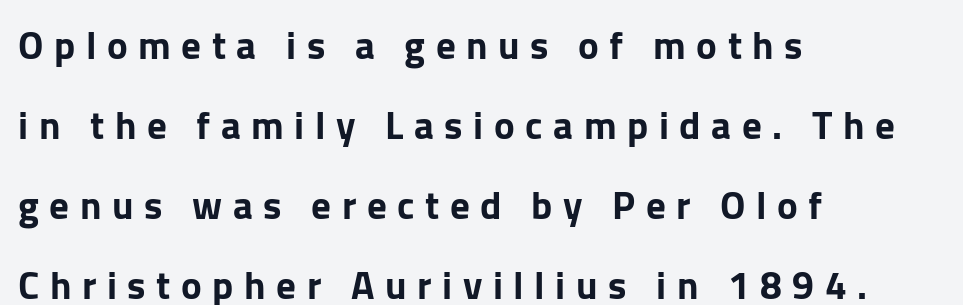
The image shows 39 px sans-serif type, upright; set left-aligned, loose line spacing (2.05x), unusually wide letter spacing (+0.27 em), not underlined; low stroke contrast and a medium x-height.
